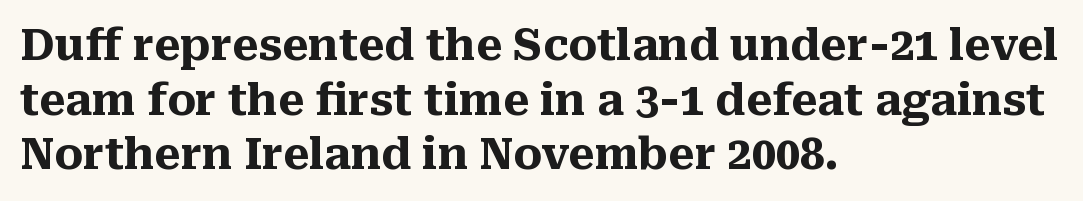
{"serif": "yes", "italic": "no", "bold": "yes", "weight": "heavy", "width": "normal", "stroke_contrast": "medium", "x_height": "medium", "monospaced": "no", "underline": "no", "align": "left", "line_spacing": "normal", "line_spacing_ratio": 1.27, "letter_spacing": "normal", "letter_spacing_em": 0.0, "glyph_px": 43}
